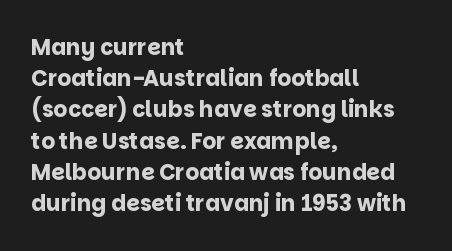
In CSS terms this would be text-align: left. Baseline-to-baseline distance is the conventional proportion of letter height. Notice how the stems are strictly vertical — no italics here. The space beneath each line is pristine and unruled. Spacing between characters is what you'd get straight out of the box. The passage shown is emphatically bold.
